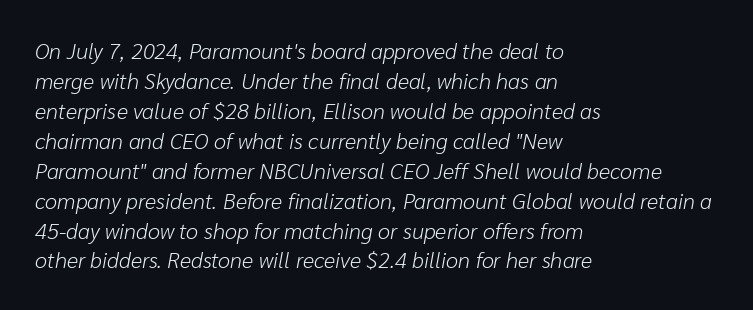
Counters stay open thanks to moderate or lighter strokes. Line starts are locked; line ends wander. The face used here has a pronounced slope to its letters. Interline gaps are of average width in this sample.
